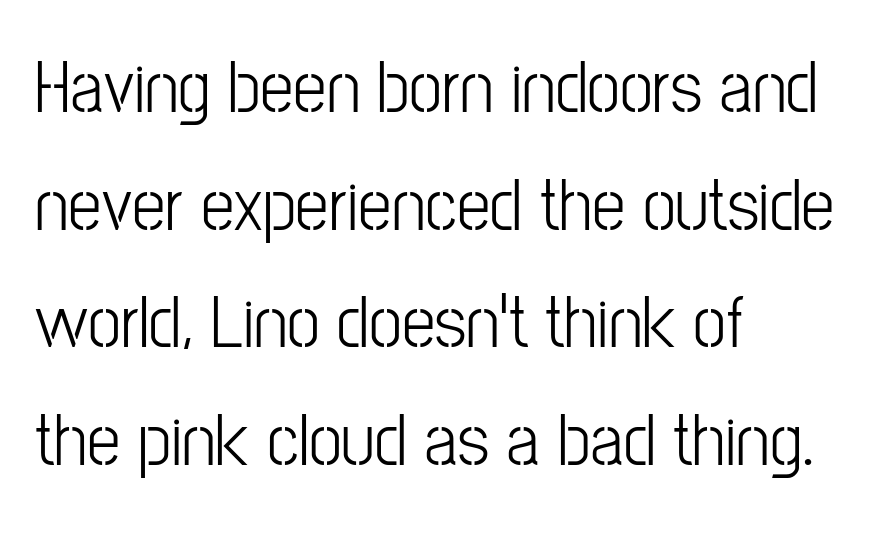
Q: Is the text bold? A: No.
Q: Is the text italic (slanted)? A: No, it is upright.
Q: Is the typeface a serif or a sans-serif typeface? A: Sans-serif.
Q: Is the text underlined? A: No.
Q: How is the paragraph aligned? A: Left-aligned.
Q: Is the spacing between letters normal or unusually wide? A: Normal.
Q: Is the spacing between lines tight, normal or loose? A: Normal.
Q: Width (condensed, normal, or wide)? A: Condensed.
Q: Stroke contrast? A: Low.
Q: x-height? A: Medium.
Q: Monospaced? A: No.
